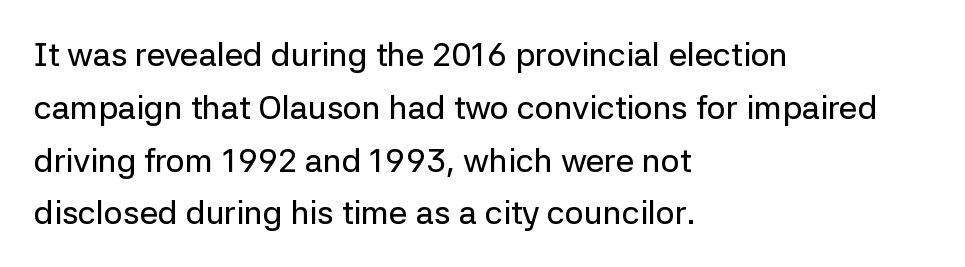
{"serif": "no", "italic": "no", "width": "normal", "stroke_contrast": "low", "x_height": "medium", "monospaced": "no", "underline": "no", "align": "left", "line_spacing": "normal", "line_spacing_ratio": 1.6, "letter_spacing": "normal", "letter_spacing_em": 0.0, "glyph_px": 33}
